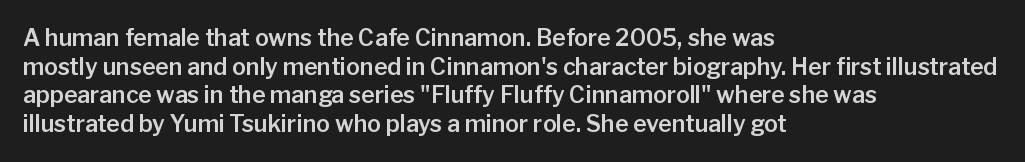
Q: Is the text italic (slanted)? A: No, it is upright.
Q: Is the text underlined? A: No.
Q: How is the paragraph aligned? A: Left-aligned.
Q: Is the spacing between letters normal or unusually wide? A: Normal.
Q: Is the spacing between lines tight, normal or loose? A: Normal.
